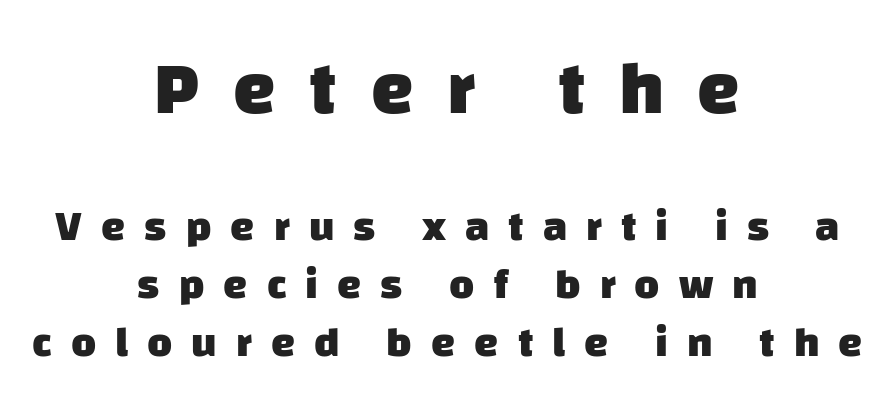
Q: Is the text bold? A: Yes.
Q: Is the typeface a serif or a sans-serif typeface? A: Sans-serif.
Q: Is the text underlined? A: No.
Q: How is the paragraph aligned? A: Centered.
Q: Is the spacing between letters normal or unusually wide? A: Unusually wide.
Q: Is the spacing between lines tight, normal or loose? A: Normal.
Q: Which block of text is set in a larger size, the first (top) or the second (bottom)? A: The first (top) one.
Q: Width (condensed, normal, or wide)? A: Normal.
Q: Stroke contrast? A: Low.
Q: x-height? A: Large.
Q: Monospaced? A: No.
